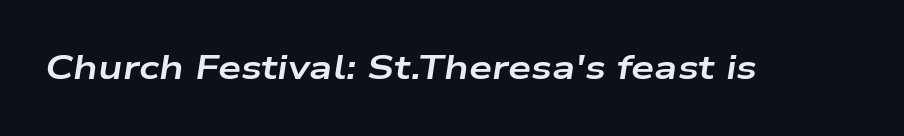
Honestly, there is no underline to notice here at all. Rendered with sloped, italic letterforms. Characters follow at the spacing the type designer built in. On the weight axis this lands at bold, roughly 700.
